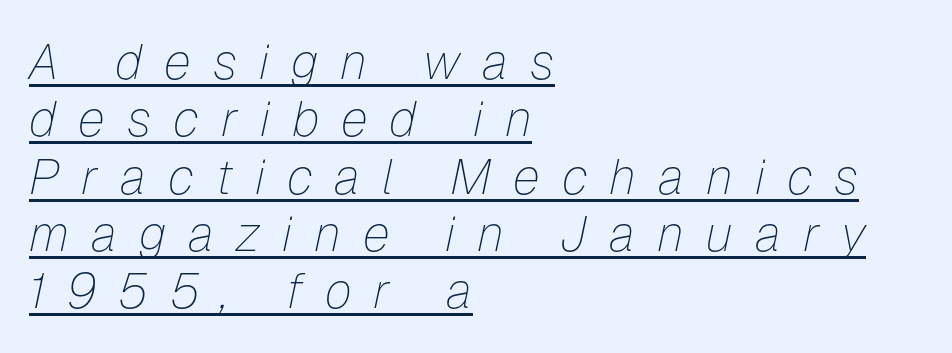
An italicized treatment has been applied to the whole sample. Letter spacing: wide. Students, observe the line beneath the letters — that is underlining. The face looks like a standard text weight, possibly lighter.
